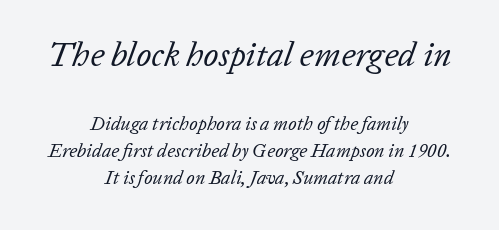
Q: Is the text bold? A: No.
Q: Is the text italic (slanted)? A: Yes, it leans right by about 20 degrees.
Q: Is the text underlined? A: No.
Q: How is the paragraph aligned? A: Centered.
Q: Is the spacing between letters normal or unusually wide? A: Normal.
Q: Is the spacing between lines tight, normal or loose? A: Normal.
Q: Which block of text is set in a larger size, the first (top) or the second (bottom)? A: The first (top) one.
Q: Width (condensed, normal, or wide)? A: Normal.
Q: Stroke contrast? A: Low.
Q: x-height? A: Medium.
Q: Monospaced? A: No.
